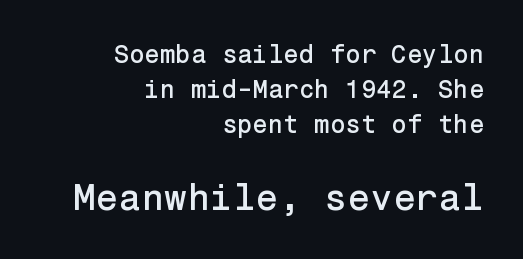
{"serif": "no", "italic": "no", "width": "normal", "stroke_contrast": "low", "x_height": "medium", "underline": "no", "align": "right", "line_spacing": "normal", "line_spacing_ratio": 1.4, "letter_spacing": "normal", "letter_spacing_em": 0.0, "larger_block": "second", "size_ratio": 1.48, "glyph_px": 37}
